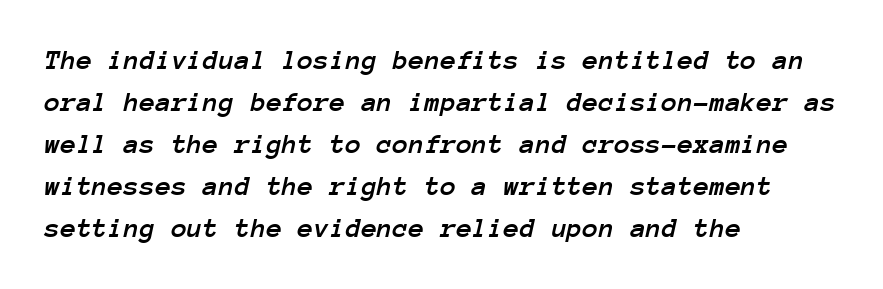
The rows are spaced the way most documents space them. The words here are not underlined. Compared with a centered layout, this one pins lines to the left instead. Notice how the stems are inclined rather than vertical — that's the hallmark of italics. Does extra space separate the letters? No, they use regular spacing. Every character here occupies the same horizontal width, giving the sample a typewriter-like rhythm.
